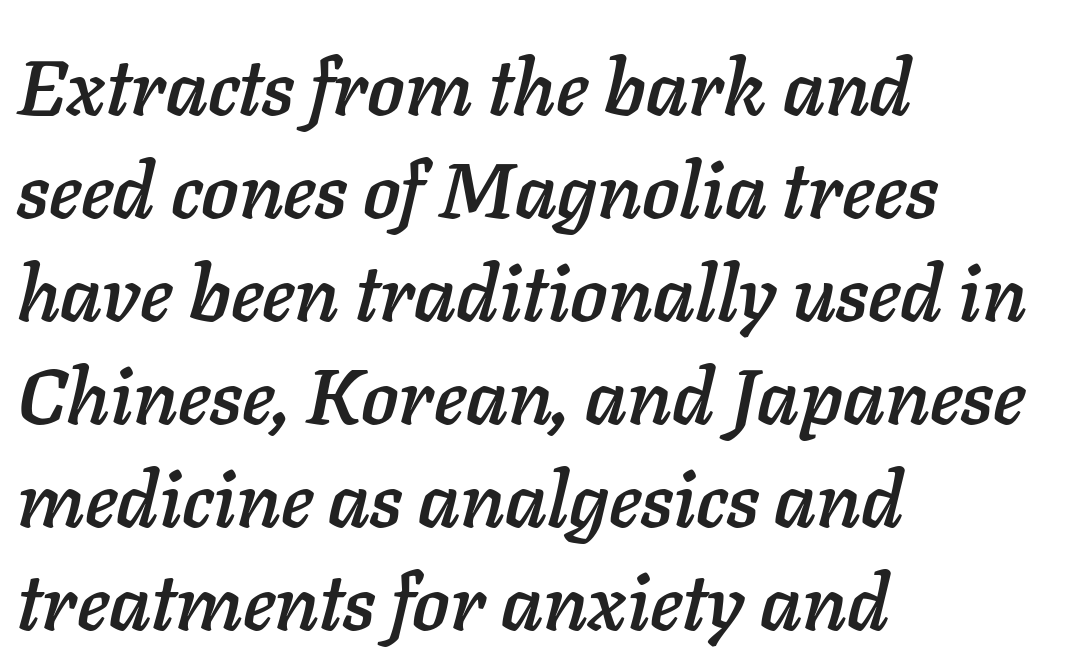
The face used here is proportionally spaced, like ordinary book or web type. Underline: absent. Short note: letters normally spaced. Is the block centered? No — it sits flush against the left margin. The text carries the slant typical of an italic or oblique font.
